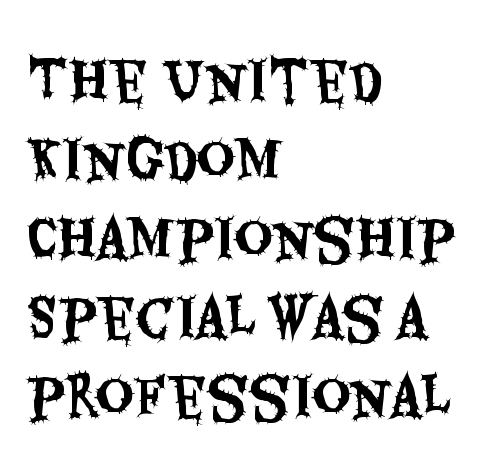
{"serif": "no", "italic": "no", "width": "condensed", "stroke_contrast": "medium", "x_height": "large", "monospaced": "no", "underline": "no", "align": "left", "line_spacing": "normal", "line_spacing_ratio": 1.49, "letter_spacing": "normal", "letter_spacing_em": 0.0, "glyph_px": 53}
